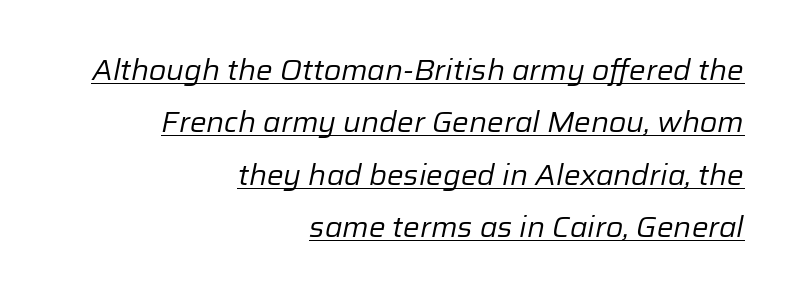
The image shows 28 px regular-weight type, italic (leaning right); set right-aligned, line spacing 1.87x, normal letter spacing, underlined; low stroke contrast and a medium x-height.
